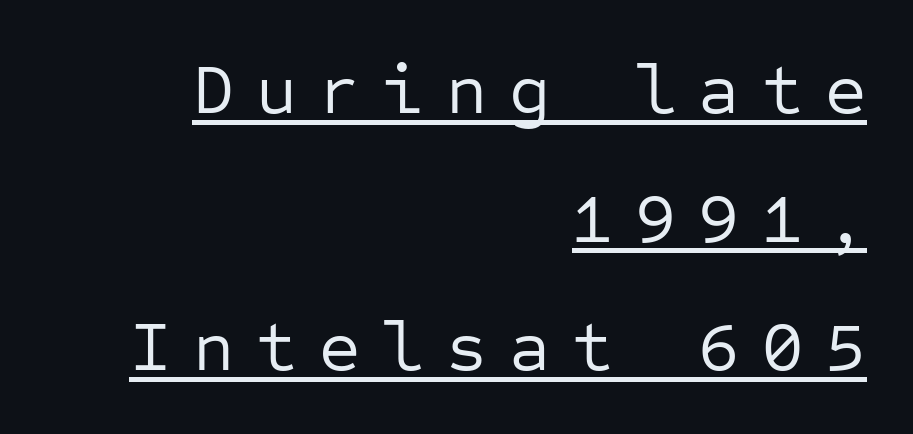
Italic? Not at all — the glyphs are vertical. Line ends are locked; line starts wander. Fixed-width glyphs throughout — classic coding-font behaviour. The font family rendered here belongs to the sans-serif group.
